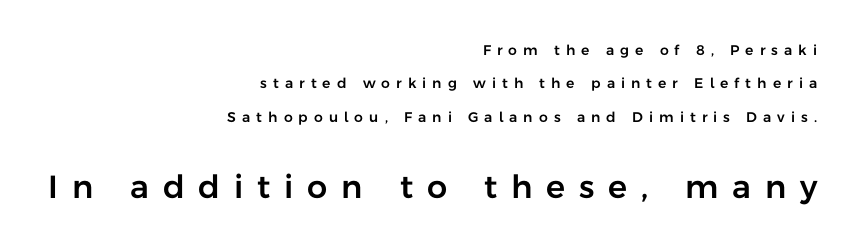
Q: Is the text italic (slanted)? A: No, it is upright.
Q: Is the typeface a serif or a sans-serif typeface? A: Sans-serif.
Q: Is the text underlined? A: No.
Q: How is the paragraph aligned? A: Right-aligned.
Q: Is the spacing between letters normal or unusually wide? A: Unusually wide.
Q: Is the spacing between lines tight, normal or loose? A: Loose.
Q: Which block of text is set in a larger size, the first (top) or the second (bottom)? A: The second (bottom) one.
Q: Width (condensed, normal, or wide)? A: Normal.
Q: Stroke contrast? A: Low.
Q: x-height? A: Medium.
Q: Monospaced? A: No.
